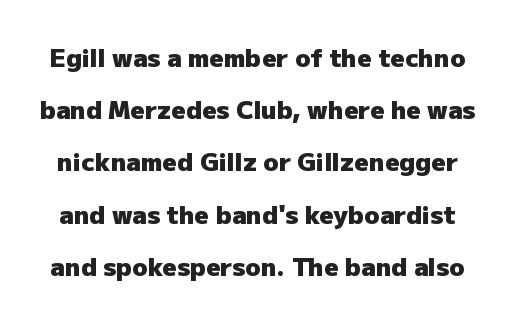
The image shows 25 px bold type, upright; set loose line spacing (2.09x), normal letter spacing, not underlined.
